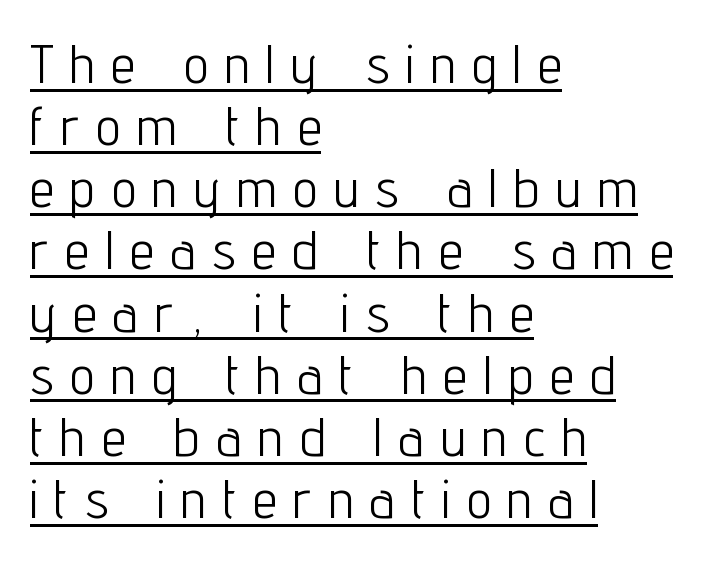
Q: Is the text bold? A: No.
Q: Is the text italic (slanted)? A: No, it is upright.
Q: Is the typeface a serif or a sans-serif typeface? A: Sans-serif.
Q: Is the text underlined? A: Yes.
Q: How is the paragraph aligned? A: Left-aligned.
Q: Is the spacing between letters normal or unusually wide? A: Unusually wide.
Q: Is the spacing between lines tight, normal or loose? A: Tight.
Q: Width (condensed, normal, or wide)? A: Condensed.
Q: Stroke contrast? A: Low.
Q: x-height? A: Medium.
Q: Monospaced? A: No.
